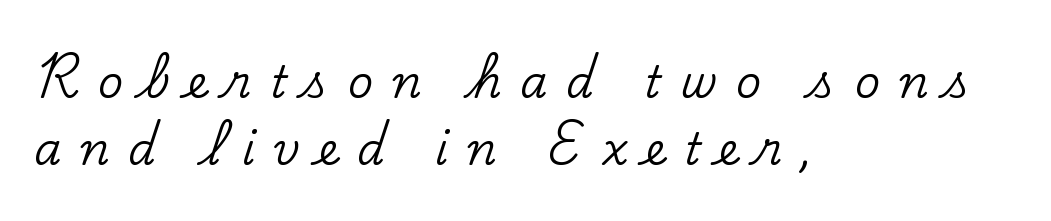
{"serif": "yes", "width": "normal", "stroke_contrast": "low", "x_height": "small", "monospaced": "no", "underline": "no", "align": "left", "line_spacing": "normal", "line_spacing_ratio": 1.52, "letter_spacing": "wide", "letter_spacing_em": 0.42, "glyph_px": 44}
